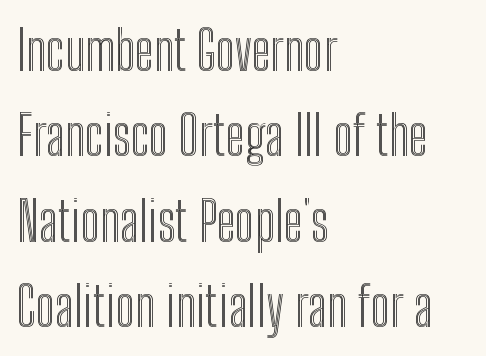
{"italic": "no", "width": "condensed", "x_height": "medium", "monospaced": "no", "underline": "no", "align": "left", "line_spacing": "normal", "line_spacing_ratio": 1.58, "letter_spacing": "normal", "letter_spacing_em": 0.0, "glyph_px": 54}
